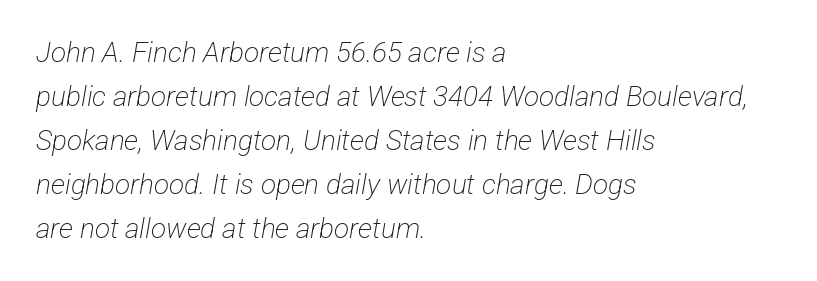
Honestly, there is no underline to notice here at all. The line-height multiplier appears to be the usual default. To sum up the face: it is a sans, with no serifs. Summary of weight: not heavy and not bold. You could not count columns in this text — the font is proportionally spaced. Casual observation: everything's shoved over to the left.
